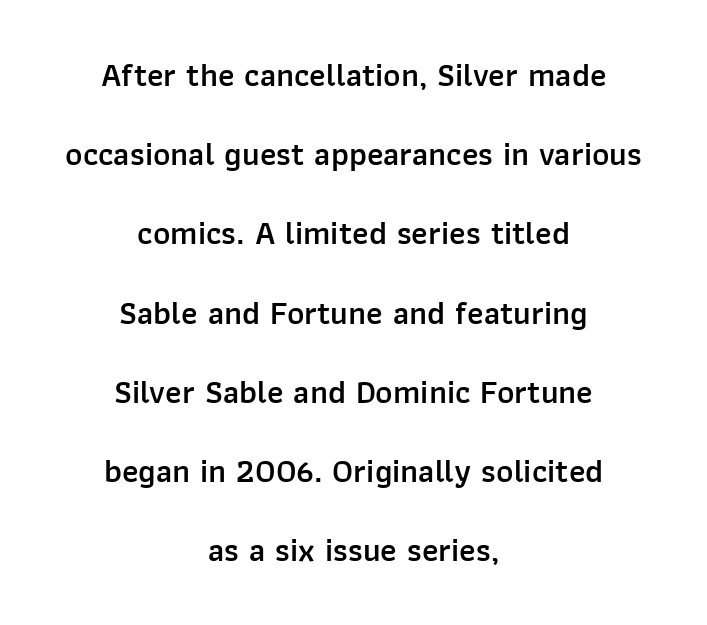
Q: Is the text bold? A: Semi-bold.
Q: Is the text italic (slanted)? A: No, it is upright.
Q: Is the typeface a serif or a sans-serif typeface? A: Sans-serif.
Q: Is the text underlined? A: No.
Q: How is the paragraph aligned? A: Centered.
Q: Is the spacing between letters normal or unusually wide? A: Normal.
Q: Is the spacing between lines tight, normal or loose? A: Loose.
Q: Width (condensed, normal, or wide)? A: Normal.
Q: Stroke contrast? A: Low.
Q: x-height? A: Medium.
Q: Monospaced? A: No.
